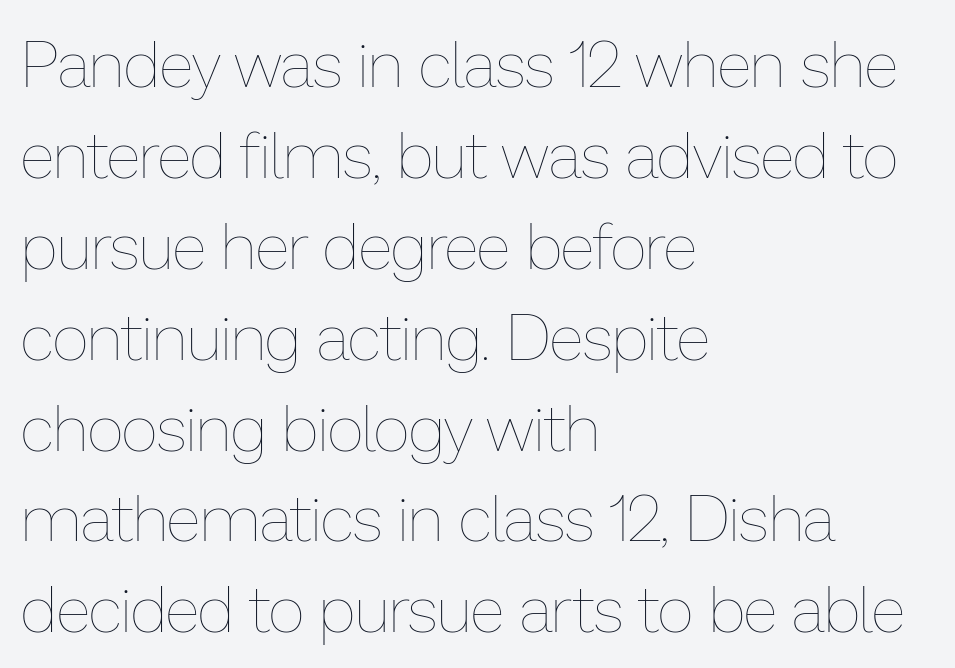
A typesetter would call this zero additional tracking. A normal amount of white space separates one row of letters from the next. Each row of text sits above clean, open space. The type sits square on the baseline with zero lean. Spacing verdict: proportional, widths tailored to each character.
